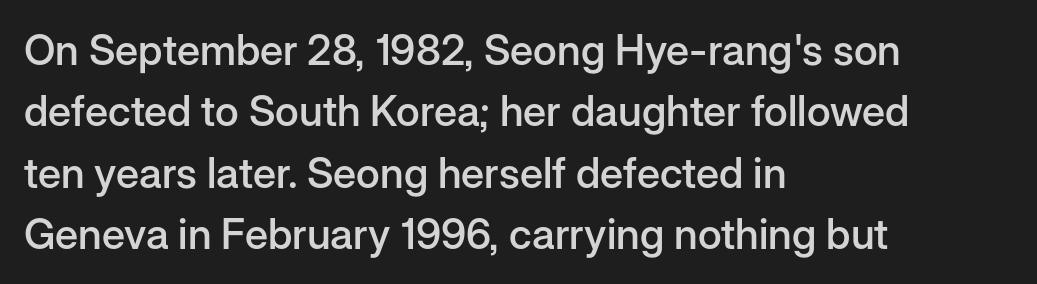
The face used here is rendered with its standard letterfit. No italicization has been applied; the sample stays upright. Each row of text sits above clean, open space. Every row of glyphs begins at an identical x-position on the left.
